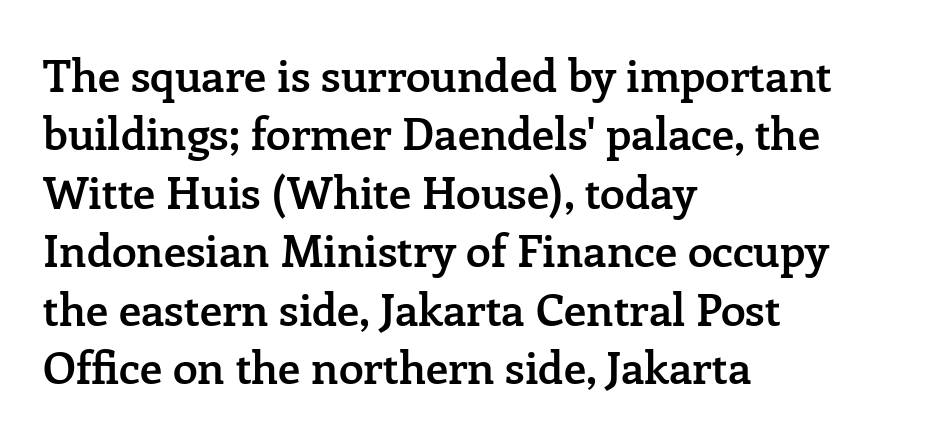
Q: Is the text bold? A: Semi-bold.
Q: Is the text italic (slanted)? A: No, it is upright.
Q: Is the typeface a serif or a sans-serif typeface? A: Serif.
Q: Is the text underlined? A: No.
Q: How is the paragraph aligned? A: Left-aligned.
Q: Is the spacing between letters normal or unusually wide? A: Normal.
Q: Is the spacing between lines tight, normal or loose? A: Normal.
Q: Width (condensed, normal, or wide)? A: Normal.
Q: Stroke contrast? A: Low.
Q: x-height? A: Medium.
Q: Monospaced? A: No.
